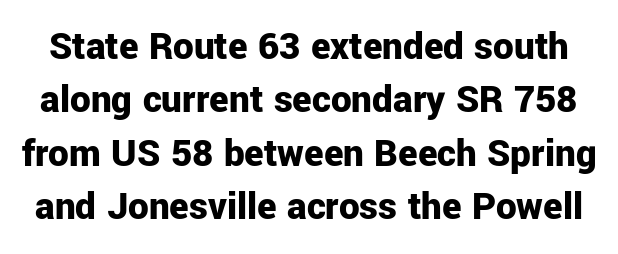
The type is set solid horizontally, with unmodified tracking. Decoration check: the copy has no underline. A roman cut, with each character standing at attention. These lines sit exactly where default settings would place them. Spacing verdict: proportional, widths tailored to each character.
